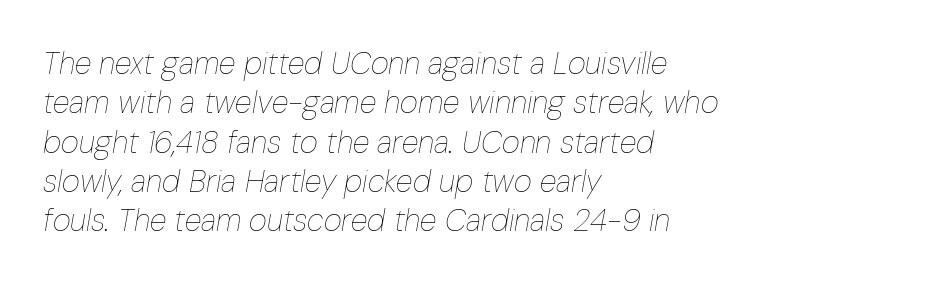
{"italic": "yes", "lean": "right", "slant_degrees": 10, "bold": "no", "weight": "thin", "width": "condensed", "stroke_contrast": "low", "x_height": "medium", "monospaced": "no", "underline": "no", "align": "left", "line_spacing": "normal", "line_spacing_ratio": 1.27, "letter_spacing": "normal", "letter_spacing_em": 0.0, "glyph_px": 31}
